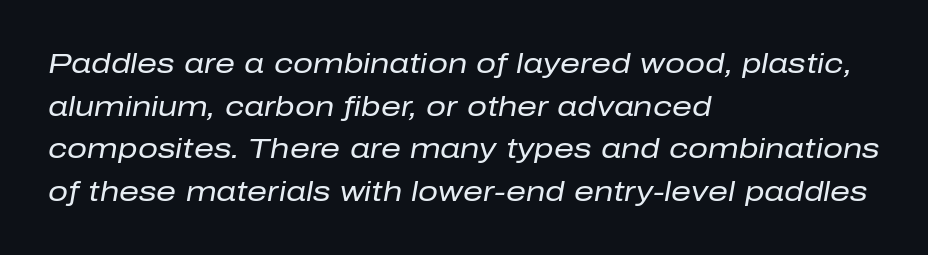
The image shows 28 px regular-weight type, italic (leaning right); set left-aligned, normal line spacing (1.52x), normal letter spacing, not underlined; low stroke contrast and a medium x-height.
